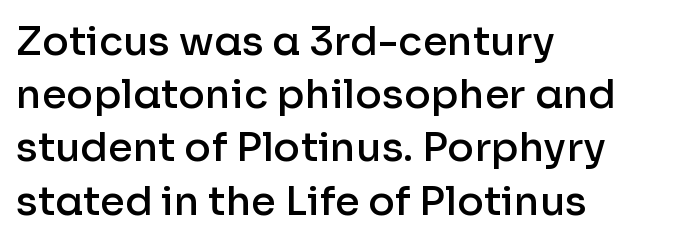
{"serif": "no", "italic": "no", "bold": "semi", "weight": "semibold", "width": "normal", "stroke_contrast": "low", "x_height": "medium", "monospaced": "no", "underline": "no", "align": "left", "line_spacing": "normal", "line_spacing_ratio": 1.33, "letter_spacing": "normal", "letter_spacing_em": 0.0, "glyph_px": 40}
